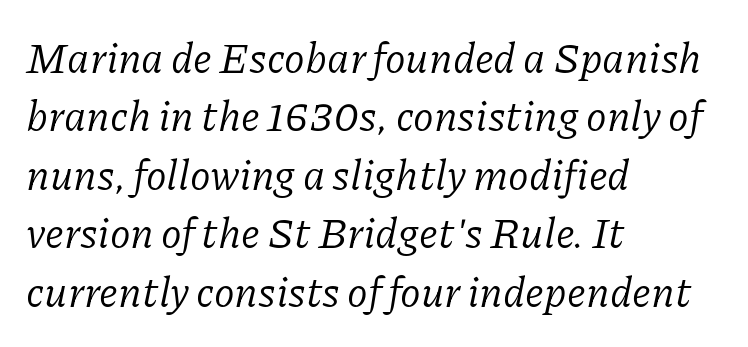
Q: Is the text bold? A: No.
Q: Is the text italic (slanted)? A: Yes, it leans right by about 11 degrees.
Q: Is the typeface a serif or a sans-serif typeface? A: Serif.
Q: Is the text underlined? A: No.
Q: How is the paragraph aligned? A: Left-aligned.
Q: Is the spacing between letters normal or unusually wide? A: Normal.
Q: Is the spacing between lines tight, normal or loose? A: Normal.
Q: Width (condensed, normal, or wide)? A: Normal.
Q: Stroke contrast? A: Low.
Q: x-height? A: Medium.
Q: Monospaced? A: No.
